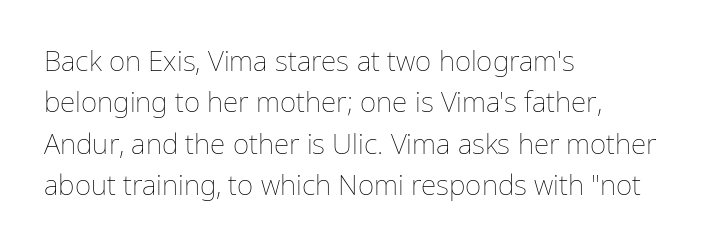
{"italic": "no", "bold": "no", "weight": "thin", "width": "normal", "stroke_contrast": "low", "x_height": "medium", "monospaced": "no", "underline": "no", "align": "left", "line_spacing": "normal", "line_spacing_ratio": 1.48, "letter_spacing": "normal", "letter_spacing_em": 0.0, "glyph_px": 28}
